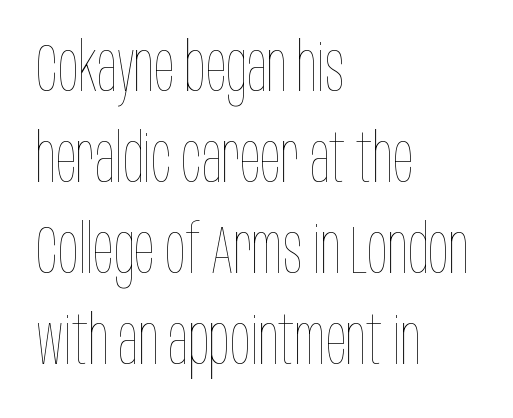
Q: Is the text bold? A: No.
Q: Is the text italic (slanted)? A: No, it is upright.
Q: Is the text underlined? A: No.
Q: How is the paragraph aligned? A: Left-aligned.
Q: Is the spacing between letters normal or unusually wide? A: Normal.
Q: Is the spacing between lines tight, normal or loose? A: Normal.
Q: Width (condensed, normal, or wide)? A: Condensed.
Q: Stroke contrast? A: Low.
Q: x-height? A: Large.
Q: Monospaced? A: No.
